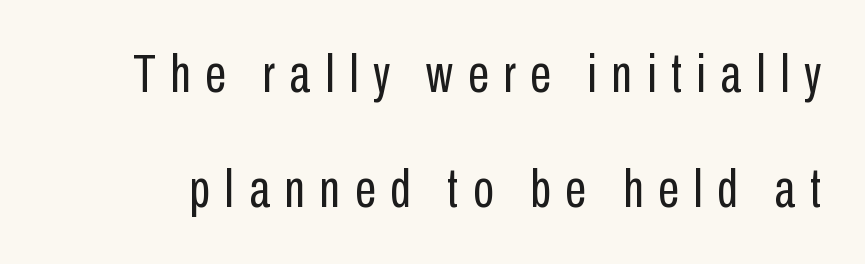
{"serif": "no", "italic": "no", "bold": "no", "weight": "regular", "width": "condensed", "stroke_contrast": "low", "x_height": "medium", "monospaced": "no", "underline": "no", "line_spacing": "loose", "line_spacing_ratio": 2.13, "letter_spacing": "wide", "letter_spacing_em": 0.27, "glyph_px": 54}
